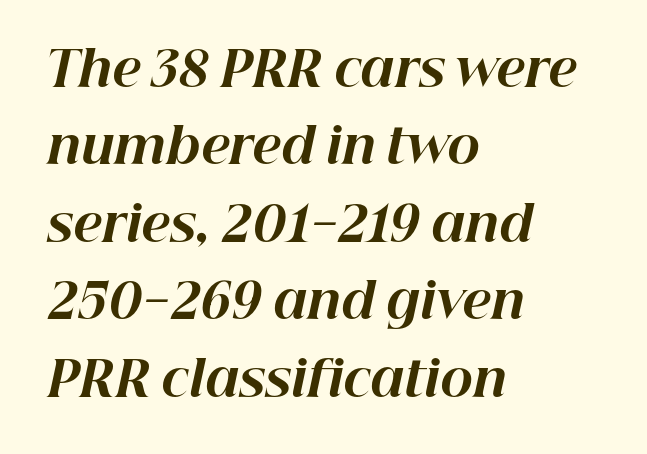
Q: Is the text bold? A: Yes.
Q: Is the text italic (slanted)? A: Yes, it leans right by about 12 degrees.
Q: Is the text underlined? A: No.
Q: How is the paragraph aligned? A: Left-aligned.
Q: Is the spacing between letters normal or unusually wide? A: Normal.
Q: Is the spacing between lines tight, normal or loose? A: Normal.
Q: Width (condensed, normal, or wide)? A: Normal.
Q: Stroke contrast? A: High.
Q: x-height? A: Medium.
Q: Monospaced? A: No.
